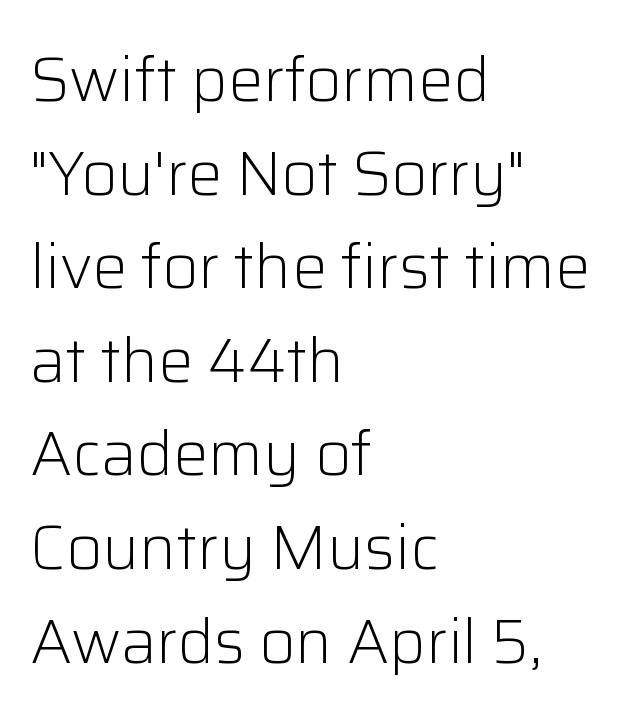
Line beginnings align vertically; line endings do not. Think of a printed novel: that variable character pitch is what you see here. Underline: absent. A typesetter would mark this as roman, not italic. This sample uses a sans-serif face.
